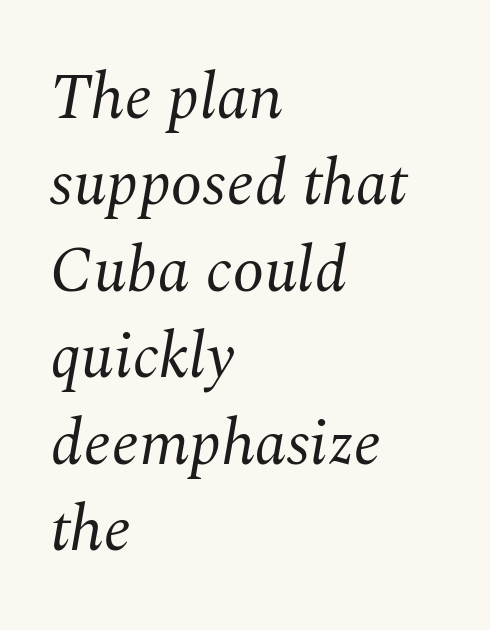
{"serif": "yes", "italic": "yes", "lean": "right", "slant_degrees": 10, "bold": "no", "weight": "regular", "width": "normal", "stroke_contrast": "medium", "x_height": "medium", "monospaced": "no", "underline": "no", "align": "left", "line_spacing": "normal", "line_spacing_ratio": 1.35, "letter_spacing": "normal", "letter_spacing_em": 0.0, "glyph_px": 64}
